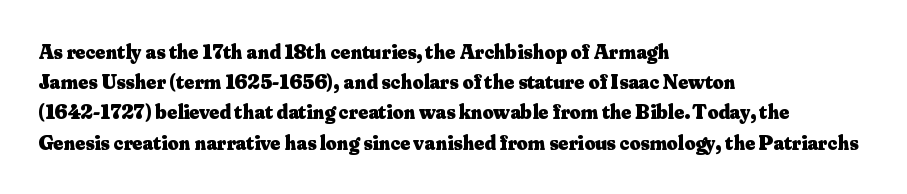
Emphasis by weight is at full strength: bold. Compared with typical body copy, the letter spacing here is the same. The passage shown is not underscored anywhere. Each new line begins a customary step beneath the previous one.
